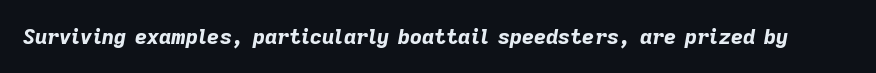
The image shows 21 px bold type, italic (leaning right); set normal letter spacing, not underlined.
